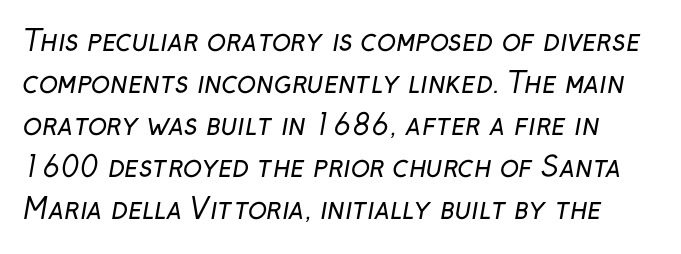
The image shows 28 px regular-weight sans-serif type; set normal line spacing (1.5x), normal letter spacing, not underlined; low stroke contrast and a medium x-height.
